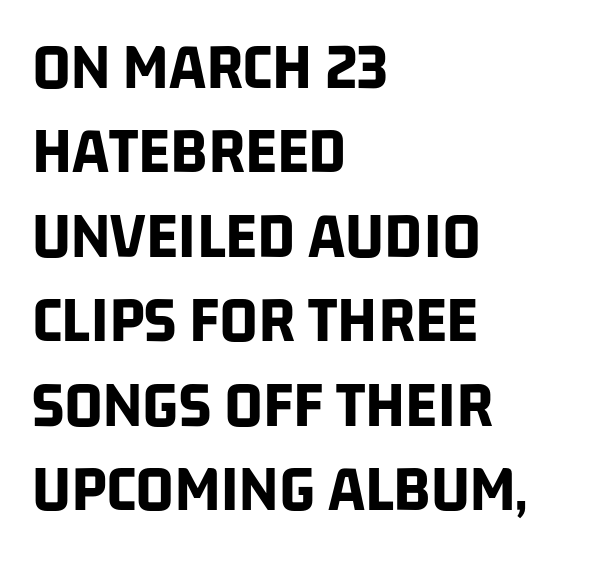
{"serif": "no", "bold": "yes", "weight": "bold", "width": "condensed", "stroke_contrast": "low", "x_height": "large", "monospaced": "no", "underline": "no", "align": "left", "line_spacing": "normal", "line_spacing_ratio": 1.26, "letter_spacing": "normal", "letter_spacing_em": 0.0, "glyph_px": 67}
